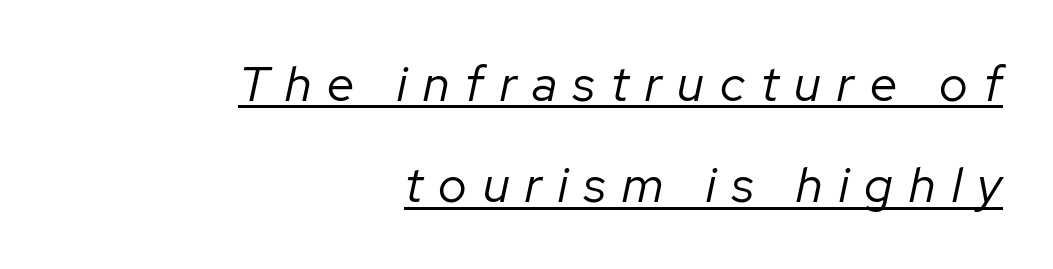
{"italic": "yes", "lean": "right", "slant_degrees": 12, "bold": "no", "weight": "regular", "width": "normal", "stroke_contrast": "low", "x_height": "medium", "monospaced": "no", "underline": "yes", "align": "right", "line_spacing": "loose", "line_spacing_ratio": 2.07, "letter_spacing": "wide", "letter_spacing_em": 0.33, "glyph_px": 49}
